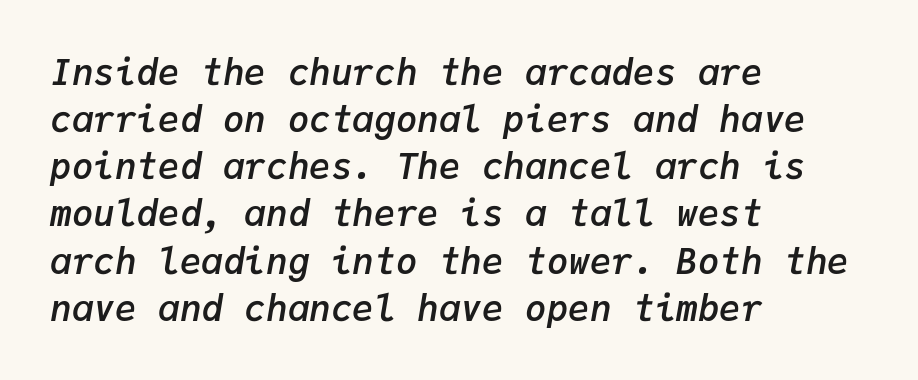
The image shows 36 px semibold type, italic (leaning right), monospaced; set left-aligned, normal line spacing (1.31x), normal letter spacing, not underlined; low stroke contrast and a medium x-height.
